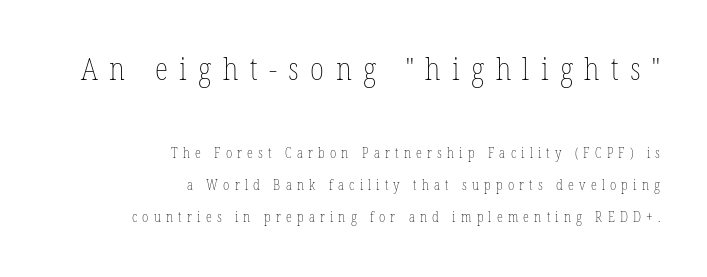
Descenders are the only things crossing below the line. Posture: upright roman. Spacing verdict: proportional, widths tailored to each character. This is not heavy type; no bold has been used. If you measured baseline to baseline, you'd find a long distance. Words appear elongated and porous because spacing is wide.
